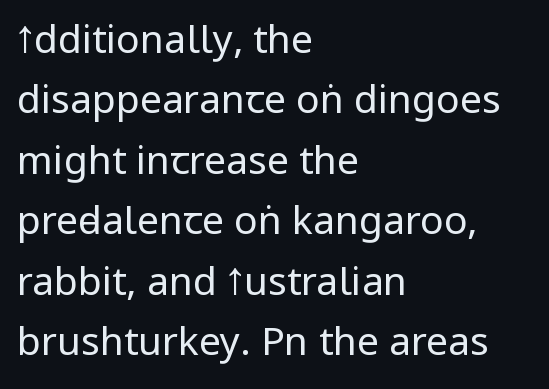
{"serif": "no", "italic": "no", "bold": "no", "weight": "regular", "width": "condensed", "stroke_contrast": "low", "x_height": "large", "monospaced": "no", "underline": "no", "align": "left", "line_spacing": "normal", "line_spacing_ratio": 1.55, "letter_spacing": "normal", "letter_spacing_em": 0.0, "glyph_px": 39}
